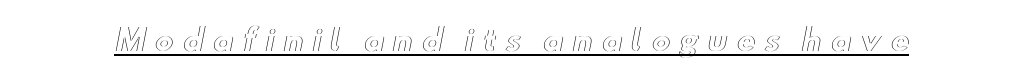
The image shows 29 px wide type; set unusually wide letter spacing (+0.29 em), underlined; a small x-height.
